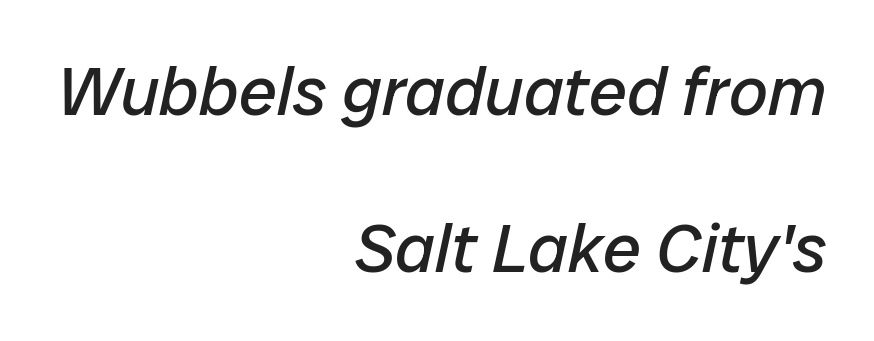
Q: Is the text bold? A: No.
Q: Is the text italic (slanted)? A: Yes, it leans right by about 12 degrees.
Q: Is the text underlined? A: No.
Q: How is the paragraph aligned? A: Right-aligned.
Q: Is the spacing between letters normal or unusually wide? A: Normal.
Q: Is the spacing between lines tight, normal or loose? A: Loose.
Q: Width (condensed, normal, or wide)? A: Normal.
Q: Stroke contrast? A: Low.
Q: x-height? A: Medium.
Q: Monospaced? A: No.
